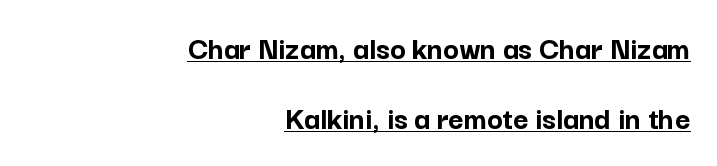
Check where the strokes stop: nothing finishes them off — pure sans. Note the varied advance widths — an 'i' is clearly narrower than an 'm'. The rendering anchors every line to the right-hand side. You'd pick this weight for a headline — it's a proper bold. The axis of the letterforms is exactly vertical.
